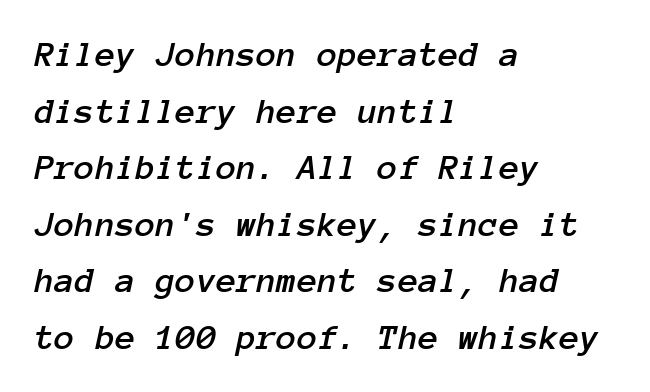
Q: Is the text italic (slanted)? A: Yes, it leans right by about 12 degrees.
Q: Is the text underlined? A: No.
Q: How is the paragraph aligned? A: Left-aligned.
Q: Is the spacing between letters normal or unusually wide? A: Normal.
Q: Is the spacing between lines tight, normal or loose? A: Normal.
Q: Width (condensed, normal, or wide)? A: Normal.
Q: Stroke contrast? A: Low.
Q: x-height? A: Medium.
Q: Monospaced? A: Yes.
